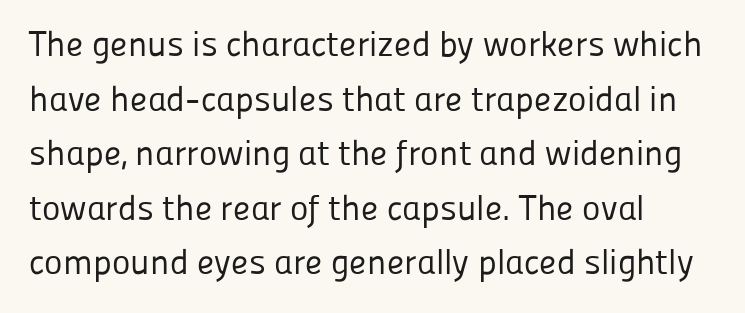
The image shows 35 px regular-weight sans-serif type, upright; set left-aligned, normal line spacing (1.56x), normal letter spacing, not underlined; low stroke contrast and a medium x-height.
